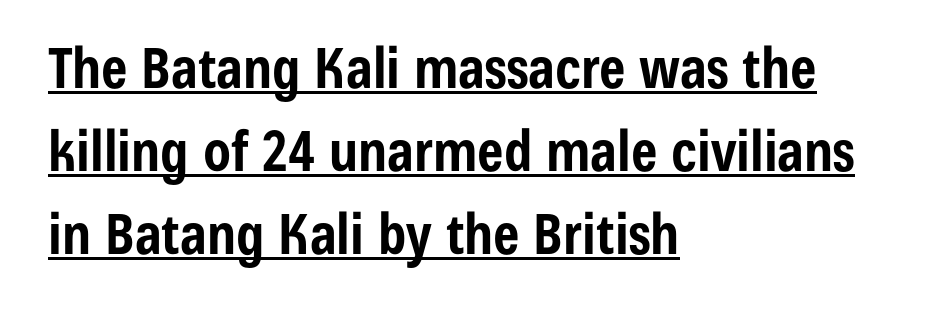
Note: no serifs on the glyphs. Think of a printed novel: that variable character pitch is what you see here. Posture: vertical. On the weight axis this lands at bold, roughly 700.
